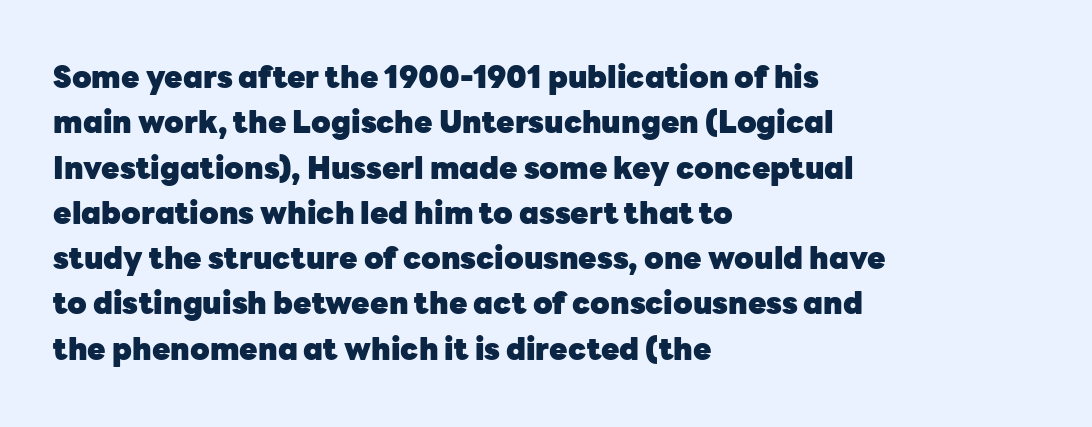
Each line starts at the same left margin while the right side varies. Stroke terminals: plain, sans-serif. Does extra space separate the letters? No, they use regular spacing. Lines of text with bare space underneath. In terms of posture, this sample is upright. This is heavy type, rendered in bold.
